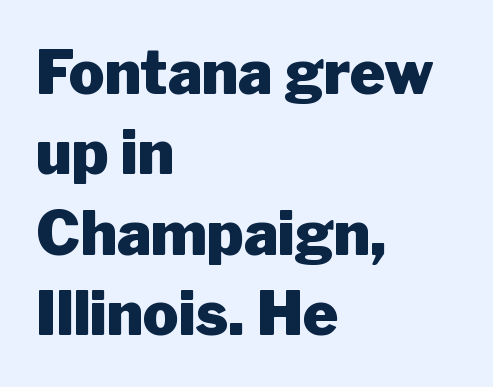
Default kerning and tracking; the words read as compact shapes. The face used here is proportionally spaced, like ordinary book or web type. The characters display no serif detailing; their extremities are plain. The lines are quadded left.
